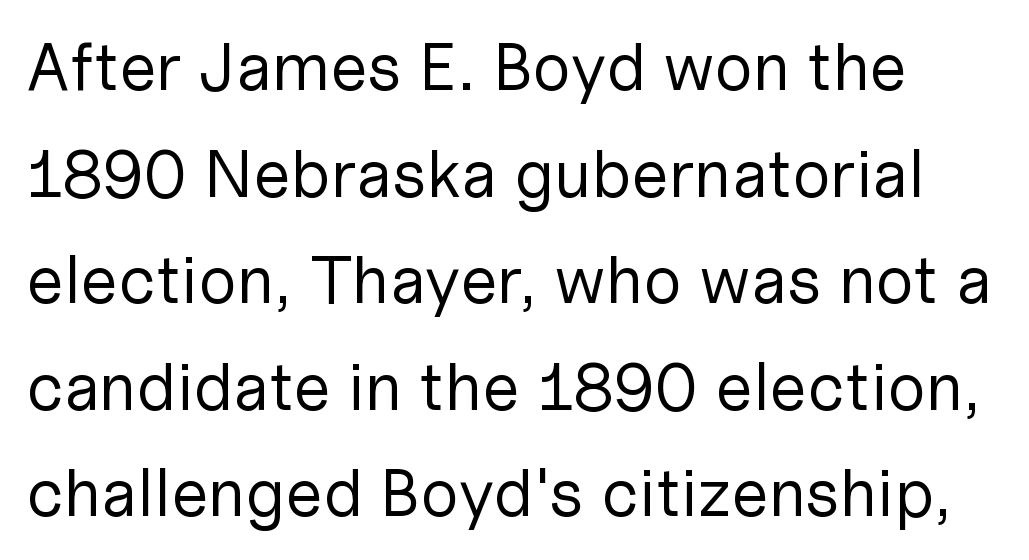
Do the characters align in a grid? No, the font is proportional. Italic? Not at all — the glyphs are vertical. No chunkiness to these letters — they're not bold. The leading is moderate, giving the passage an even texture. The letters sit at their default tracking, neither squeezed nor spread. To sum up the face: it is a sans, with no serifs.
